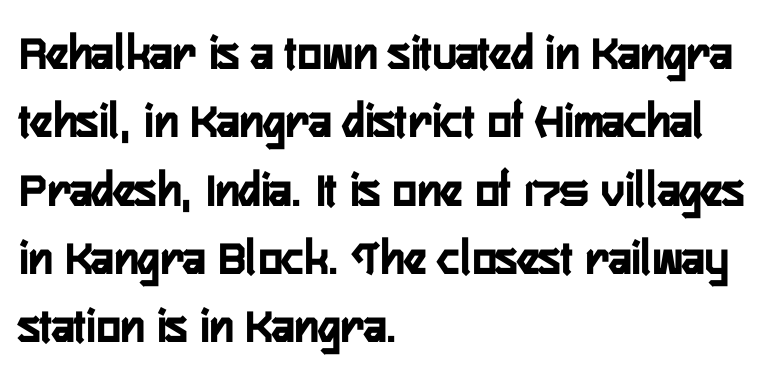
The image shows 51 px semibold, condensed sans-serif type, upright; set left-aligned, normal line spacing (1.34x), normal letter spacing, not underlined; low stroke contrast and a medium x-height.
